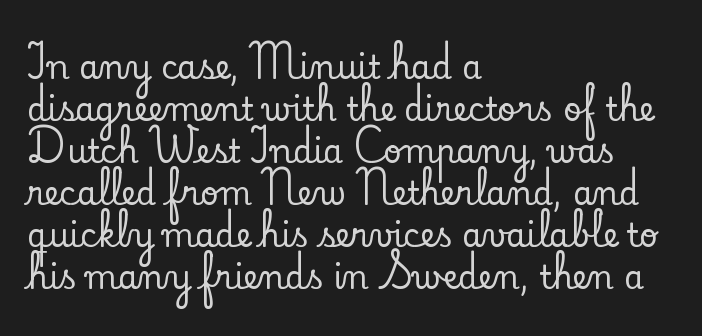
Q: Is the text italic (slanted)? A: No, it is upright.
Q: Is the typeface a serif or a sans-serif typeface? A: Serif.
Q: Is the text underlined? A: No.
Q: How is the paragraph aligned? A: Left-aligned.
Q: Is the spacing between letters normal or unusually wide? A: Normal.
Q: Is the spacing between lines tight, normal or loose? A: Normal.
Q: Width (condensed, normal, or wide)? A: Normal.
Q: Stroke contrast? A: Low.
Q: x-height? A: Small.
Q: Monospaced? A: No.
